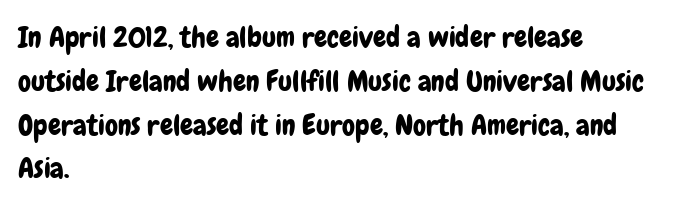
Upright lettering throughout. Letterform terminals end flat and unadorned throughout the passage. Inter-character spacing is left at the font's built-in metrics. Compared with typical paragraphs, the rows here are spaced about the same.
